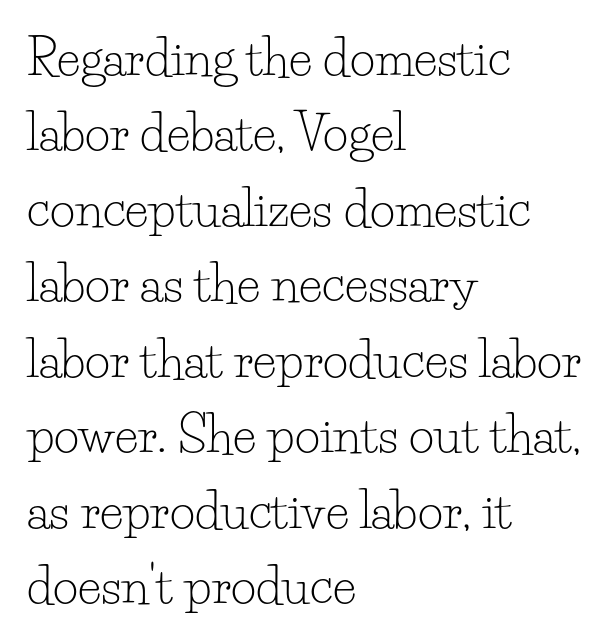
The image shows 49 px light serif type, upright; set left-aligned, normal line spacing (1.54x), normal letter spacing, not underlined; low stroke contrast and a small x-height.
